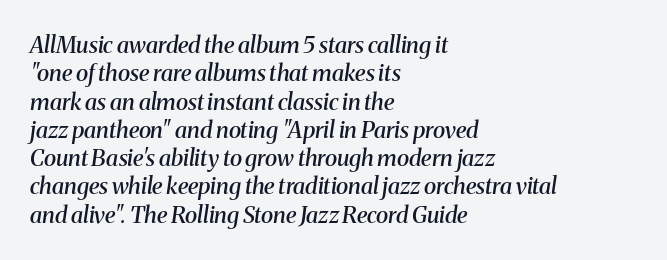
{"italic": "yes", "lean": "right", "slant_degrees": 8, "bold": "semi", "underline": "no", "align": "left", "line_spacing_ratio": 1.23, "letter_spacing": "normal", "letter_spacing_em": 0.0, "glyph_px": 23}
